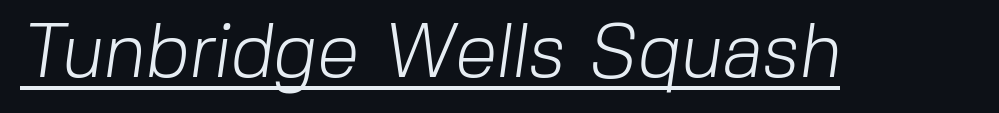
Q: Is the text bold? A: No.
Q: Is the typeface a serif or a sans-serif typeface? A: Sans-serif.
Q: Is the text underlined? A: Yes.
Q: Is the spacing between letters normal or unusually wide? A: Normal.
Q: Width (condensed, normal, or wide)? A: Normal.
Q: Stroke contrast? A: Low.
Q: x-height? A: Medium.
Q: Monospaced? A: No.
